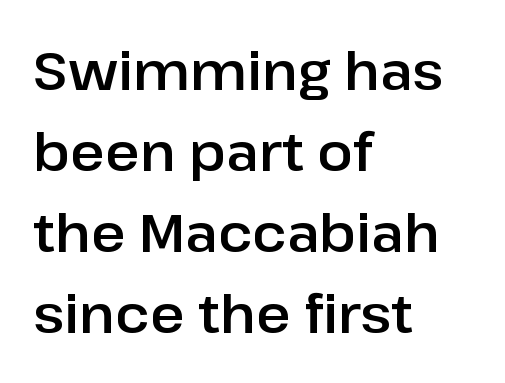
{"serif": "no", "italic": "no", "width": "normal", "stroke_contrast": "low", "x_height": "medium", "monospaced": "no", "underline": "no", "align": "left", "line_spacing": "normal", "line_spacing_ratio": 1.53, "letter_spacing": "normal", "letter_spacing_em": 0.0, "glyph_px": 53}
